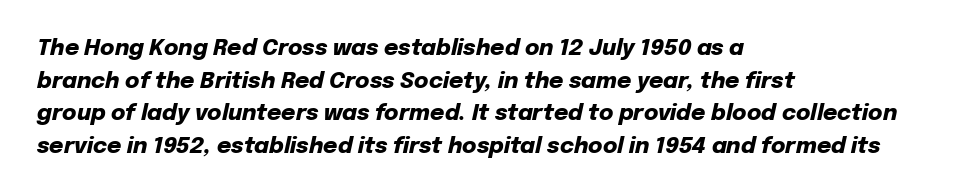
The image shows 22 px bold type, italic (leaning right); set left-aligned, normal line spacing (1.48x), normal letter spacing, not underlined.
